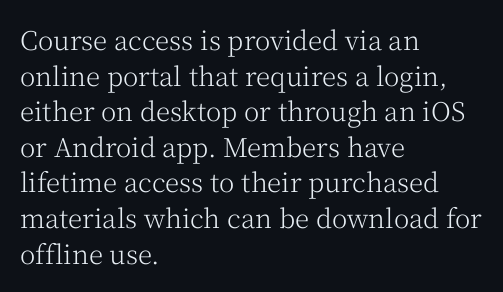
{"italic": "no", "bold": "no", "underline": "no", "align": "left", "line_spacing": "normal", "line_spacing_ratio": 1.37, "letter_spacing": "normal", "letter_spacing_em": 0.0, "glyph_px": 26}
